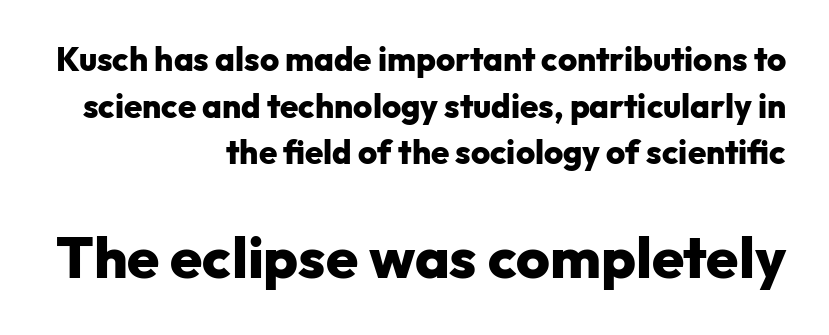
The image shows 58 px heavy sans-serif type, upright; set right-aligned, normal line spacing (1.41x), normal letter spacing, not underlined; the second (bottom) block is 1.76x larger; low stroke contrast and a medium x-height.
